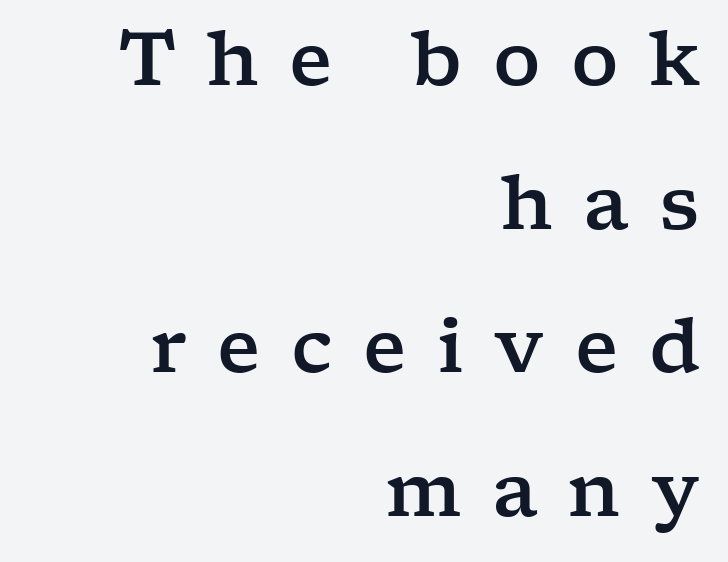
Glance below the letters and you will spot only blank space. Display-style spreading of the glyphs; the letterfit is very open. This sample uses an upright cut, with every glyph sitting square on the baseline. Typographically, this falls in the serif category. Proportional: the letters do not fall into vertical columns. All the whitespace from short lines collects on the left.
